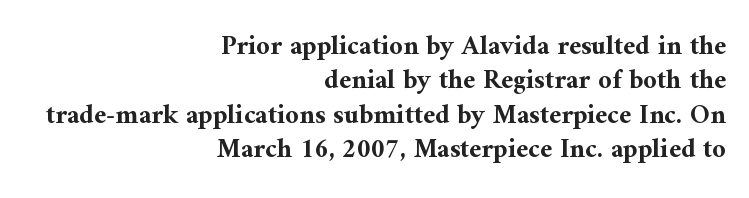
The image shows 27 px bold type, upright; set right-aligned, normal line spacing (1.27x), normal letter spacing, not underlined.
